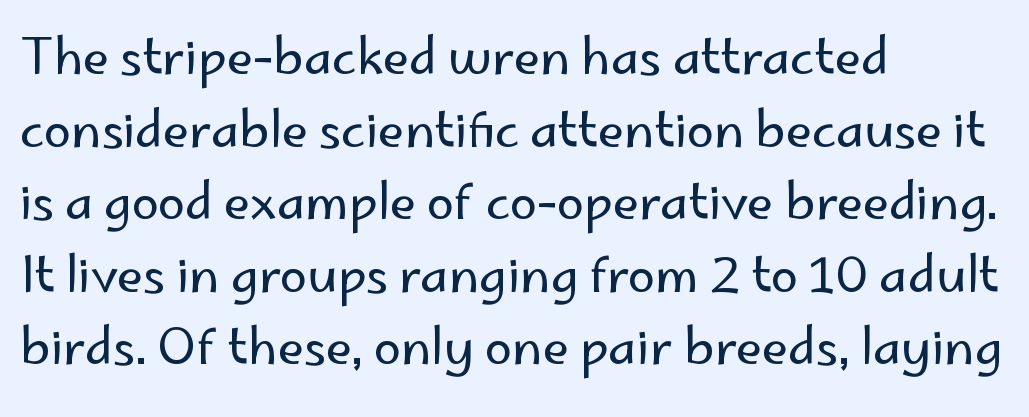
{"serif": "no", "italic": "no", "bold": "no", "weight": "regular", "width": "normal", "stroke_contrast": "low", "x_height": "small", "monospaced": "no", "underline": "no", "align": "left", "line_spacing": "normal", "line_spacing_ratio": 1.48, "letter_spacing": "normal", "letter_spacing_em": 0.0, "glyph_px": 49}
